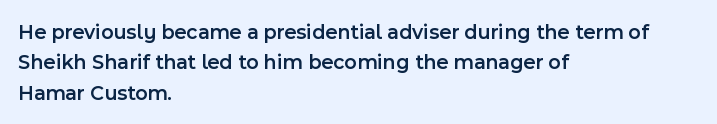
{"italic": "no", "bold": "semi", "underline": "no", "align": "left", "line_spacing": "normal", "line_spacing_ratio": 1.45, "letter_spacing": "normal", "letter_spacing_em": 0.0, "glyph_px": 21}
